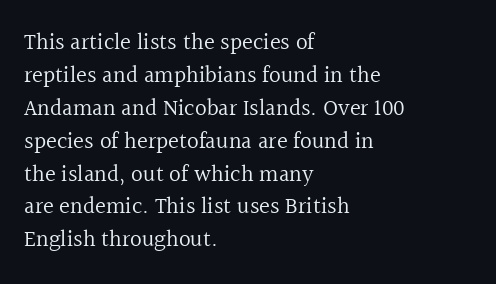
Honestly, the row spacing looks completely unremarkable. Caption: face not bold, strokes unweighted. Posture: vertical. This rendering features lettering with no underline. The setting favours the left margin, as ordinary paragraphs usually do.
